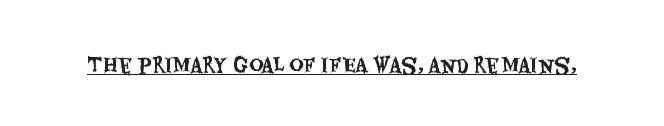
{"italic": "no", "underline": "yes", "letter_spacing": "normal", "letter_spacing_em": 0.0, "glyph_px": 20}
